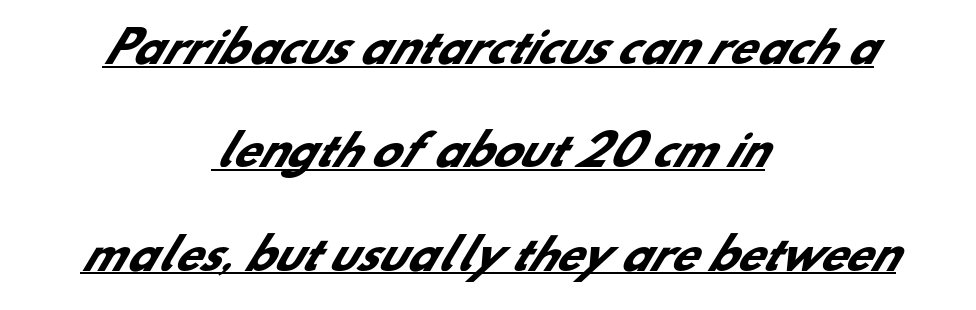
Q: Is the text bold? A: Yes.
Q: Is the typeface a serif or a sans-serif typeface? A: Sans-serif.
Q: Is the text underlined? A: Yes.
Q: How is the paragraph aligned? A: Centered.
Q: Is the spacing between letters normal or unusually wide? A: Normal.
Q: Is the spacing between lines tight, normal or loose? A: Loose.
Q: Width (condensed, normal, or wide)? A: Normal.
Q: Stroke contrast? A: Low.
Q: x-height? A: Small.
Q: Monospaced? A: No.
